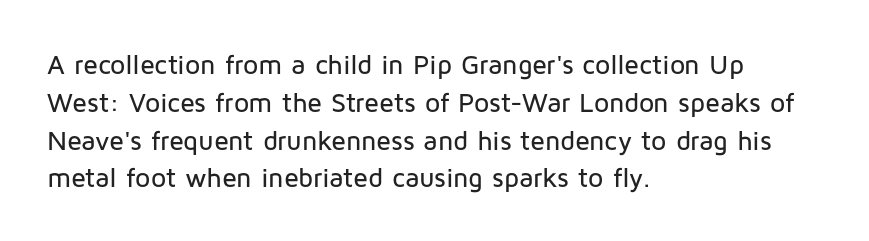
{"italic": "no", "underline": "no", "align": "left", "line_spacing": "normal", "line_spacing_ratio": 1.4, "letter_spacing": "normal", "letter_spacing_em": 0.0, "glyph_px": 27}
